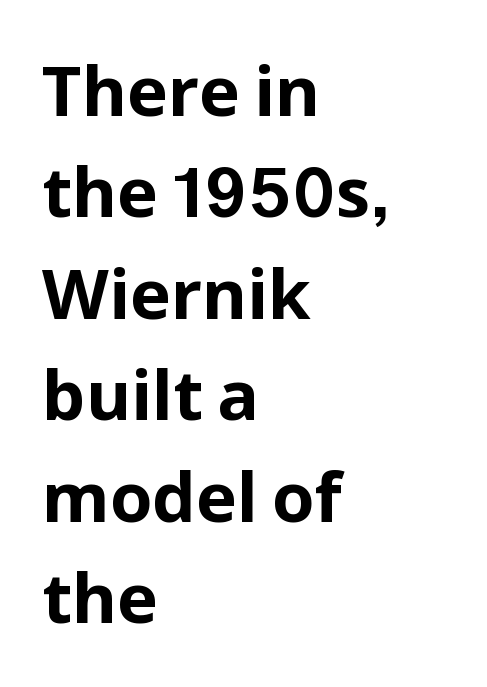
{"serif": "no", "italic": "no", "bold": "yes", "weight": "bold", "width": "normal", "stroke_contrast": "low", "x_height": "medium", "monospaced": "no", "underline": "no", "align": "left", "line_spacing": "normal", "line_spacing_ratio": 1.47, "letter_spacing": "normal", "letter_spacing_em": 0.0, "glyph_px": 69}
